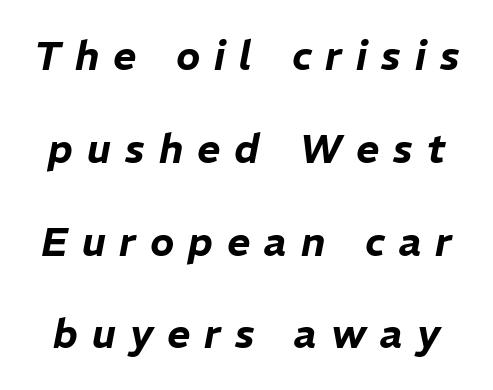
{"italic": "yes", "lean": "right", "slant_degrees": 11, "width": "normal", "stroke_contrast": "low", "x_height": "medium", "monospaced": "no", "underline": "no", "line_spacing": "loose", "line_spacing_ratio": 2.32, "letter_spacing": "wide", "letter_spacing_em": 0.35, "glyph_px": 40}
